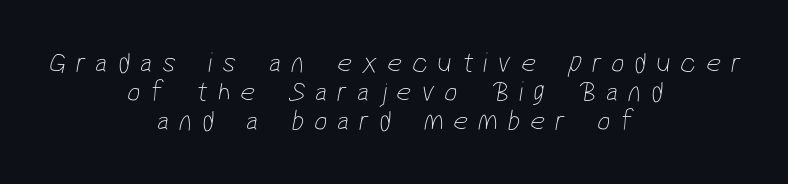
{"serif": "no", "bold": "no", "weight": "thin", "width": "condensed", "stroke_contrast": "low", "x_height": "medium", "monospaced": "no", "underline": "no", "align": "center", "line_spacing": "tight", "line_spacing_ratio": 1.0, "letter_spacing": "wide", "letter_spacing_em": 0.34, "glyph_px": 29}
